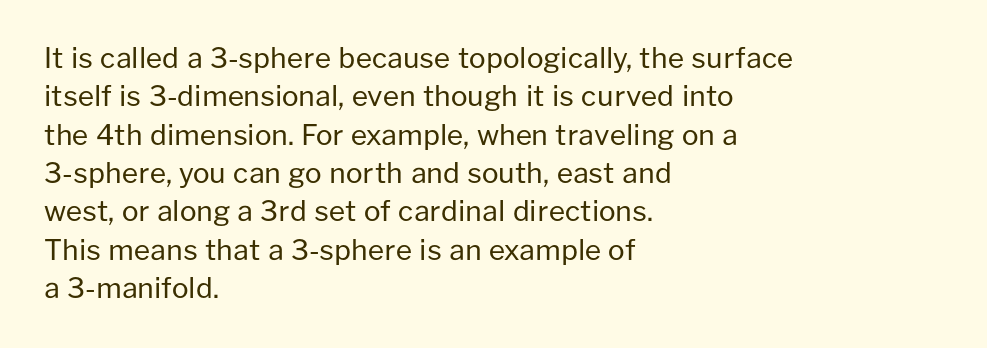
Q: Is the text bold? A: No.
Q: Is the text italic (slanted)? A: No, it is upright.
Q: Is the typeface a serif or a sans-serif typeface? A: Sans-serif.
Q: Is the text underlined? A: No.
Q: How is the paragraph aligned? A: Left-aligned.
Q: Is the spacing between letters normal or unusually wide? A: Normal.
Q: Is the spacing between lines tight, normal or loose? A: Normal.
Q: Width (condensed, normal, or wide)? A: Normal.
Q: Stroke contrast? A: Low.
Q: x-height? A: Medium.
Q: Monospaced? A: No.
